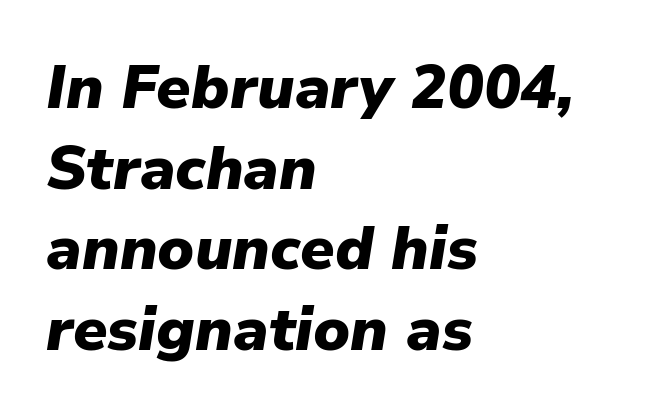
{"italic": "yes", "lean": "right", "slant_degrees": 9, "bold": "yes", "weight": "heavy", "width": "normal", "stroke_contrast": "low", "x_height": "medium", "monospaced": "no", "underline": "no", "align": "left", "line_spacing": "normal", "line_spacing_ratio": 1.32, "letter_spacing": "normal", "letter_spacing_em": 0.0, "glyph_px": 61}
